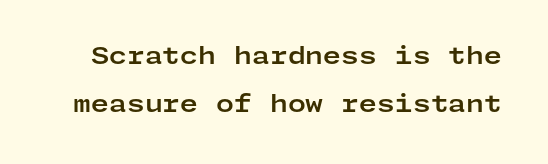
{"italic": "no", "bold": "yes", "underline": "no", "line_spacing": "loose", "line_spacing_ratio": 2.09, "letter_spacing": "normal", "letter_spacing_em": 0.0, "glyph_px": 23}
